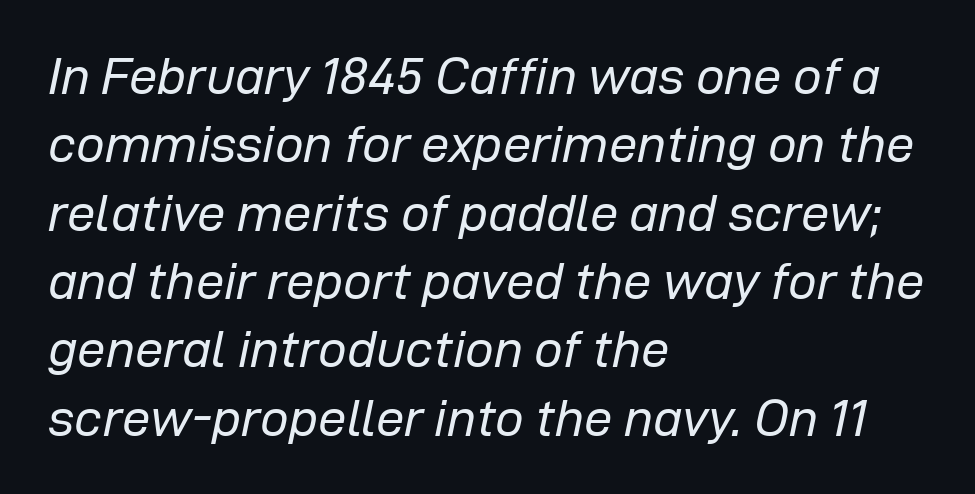
{"italic": "yes", "lean": "right", "slant_degrees": 12, "bold": "no", "weight": "regular", "width": "normal", "stroke_contrast": "low", "x_height": "medium", "monospaced": "no", "underline": "no", "align": "left", "line_spacing": "normal", "line_spacing_ratio": 1.34, "letter_spacing": "normal", "letter_spacing_em": 0.0, "glyph_px": 51}
